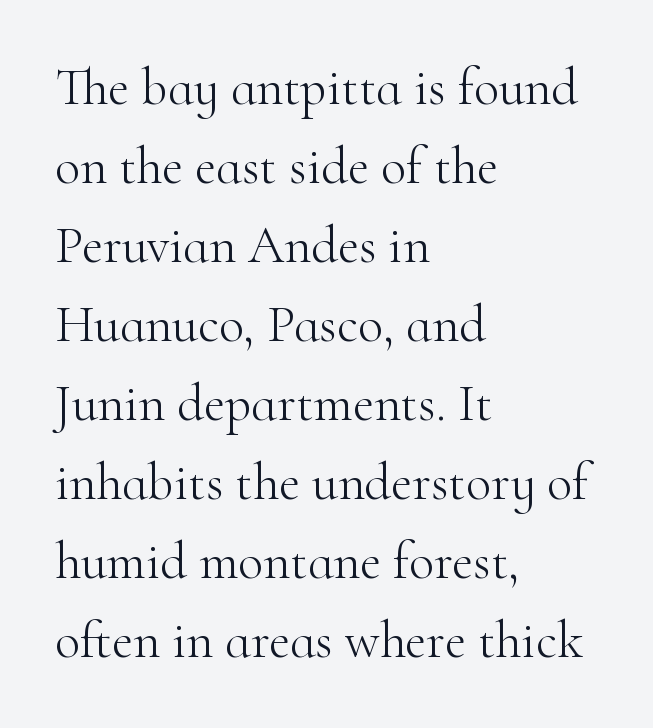
{"serif": "yes", "italic": "no", "bold": "no", "weight": "light", "width": "normal", "stroke_contrast": "high", "x_height": "small", "monospaced": "no", "underline": "no", "align": "left", "line_spacing": "normal", "line_spacing_ratio": 1.52, "letter_spacing": "normal", "letter_spacing_em": 0.0, "glyph_px": 52}
